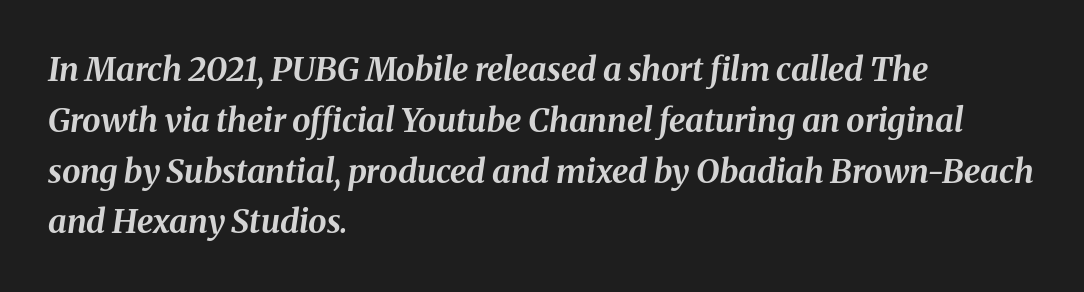
{"italic": "yes", "lean": "right", "slant_degrees": 8, "bold": "yes", "weight": "bold", "width": "normal", "stroke_contrast": "medium", "x_height": "medium", "monospaced": "no", "underline": "no", "align": "left", "line_spacing": "normal", "line_spacing_ratio": 1.54, "letter_spacing": "normal", "letter_spacing_em": 0.0, "glyph_px": 33}
